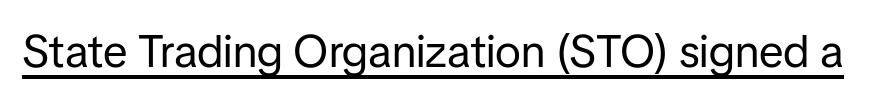
Q: Is the text bold? A: No.
Q: Is the text italic (slanted)? A: No, it is upright.
Q: Is the typeface a serif or a sans-serif typeface? A: Sans-serif.
Q: Is the text underlined? A: Yes.
Q: Is the spacing between letters normal or unusually wide? A: Normal.
Q: Width (condensed, normal, or wide)? A: Normal.
Q: Stroke contrast? A: Low.
Q: x-height? A: Medium.
Q: Monospaced? A: No.
